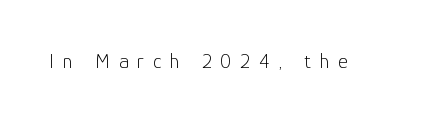
Do the letters lean? They stand straight. The type is letterspaced generously, with wide tracking. This rendering features lettering with no underline. Compared with a typical body face, this is equally light or lighter still.
